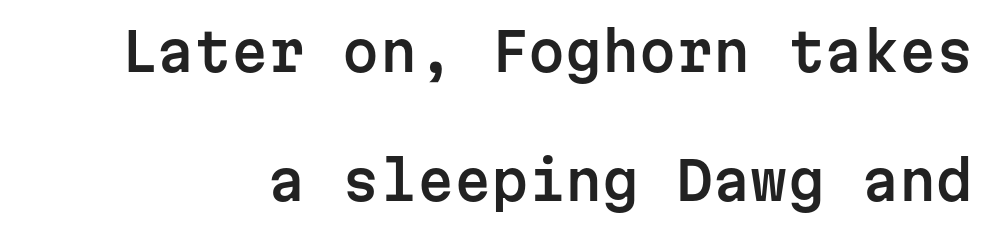
Q: Is the text italic (slanted)? A: No, it is upright.
Q: Is the typeface a serif or a sans-serif typeface? A: Sans-serif.
Q: Is the text underlined? A: No.
Q: Is the spacing between letters normal or unusually wide? A: Normal.
Q: Is the spacing between lines tight, normal or loose? A: Loose.
Q: Width (condensed, normal, or wide)? A: Normal.
Q: Stroke contrast? A: Low.
Q: x-height? A: Medium.
Q: Monospaced? A: Yes.
